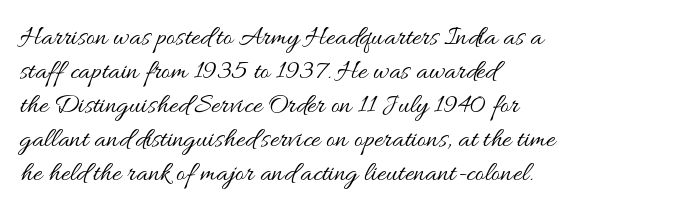
{"bold": "no", "weight": "regular", "width": "wide", "stroke_contrast": "medium", "x_height": "small", "monospaced": "no", "underline": "no", "align": "left", "line_spacing_ratio": 1.21, "letter_spacing": "normal", "letter_spacing_em": 0.0, "glyph_px": 28}
